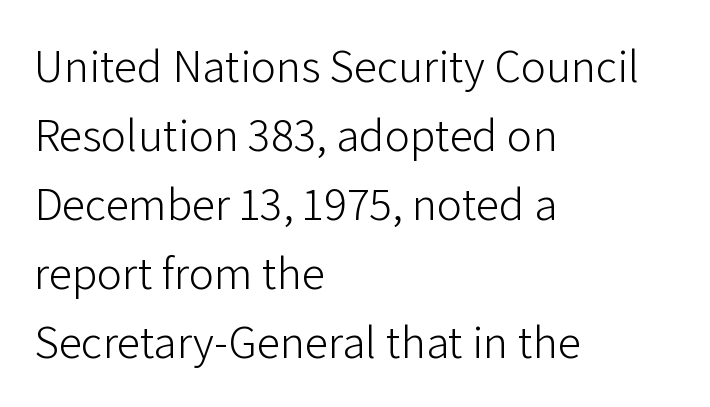
Q: Is the text bold? A: No.
Q: Is the text italic (slanted)? A: No, it is upright.
Q: Is the typeface a serif or a sans-serif typeface? A: Sans-serif.
Q: Is the text underlined? A: No.
Q: How is the paragraph aligned? A: Left-aligned.
Q: Is the spacing between letters normal or unusually wide? A: Normal.
Q: Is the spacing between lines tight, normal or loose? A: Normal.
Q: Width (condensed, normal, or wide)? A: Normal.
Q: Stroke contrast? A: Low.
Q: x-height? A: Medium.
Q: Monospaced? A: No.
